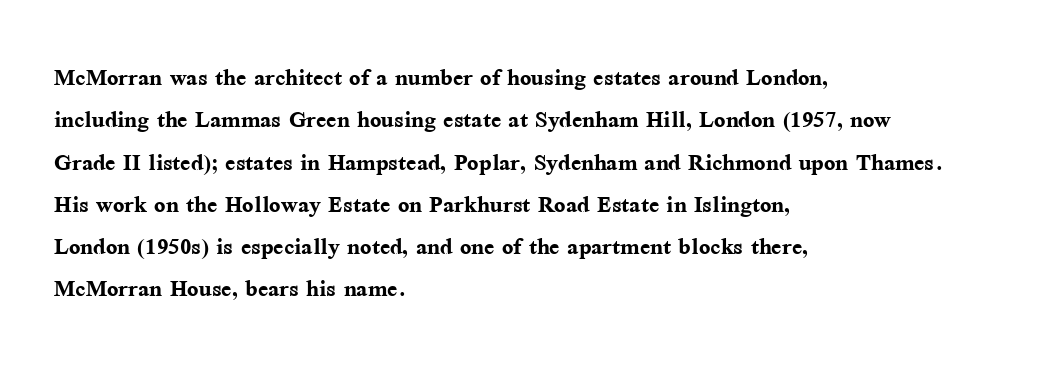
{"serif": "yes", "italic": "no", "bold": "yes", "weight": "semibold", "width": "normal", "stroke_contrast": "medium", "x_height": "medium", "monospaced": "no", "underline": "no", "align": "left", "line_spacing": "normal", "line_spacing_ratio": 1.41, "letter_spacing": "normal", "letter_spacing_em": 0.0, "glyph_px": 30}
